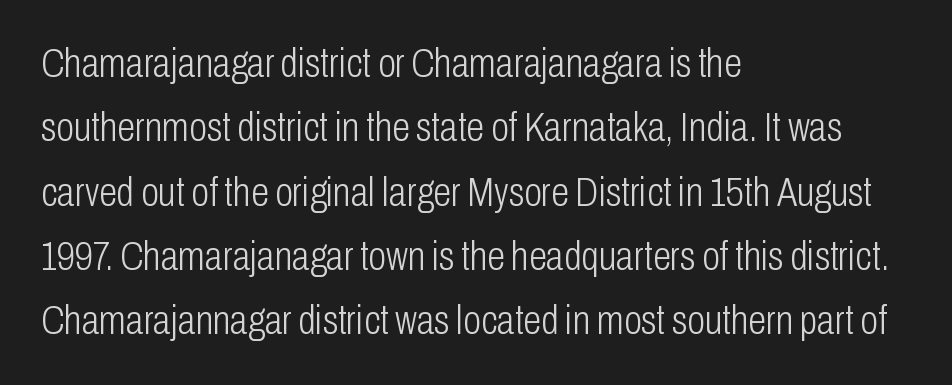
{"serif": "no", "italic": "no", "bold": "no", "weight": "light", "width": "condensed", "stroke_contrast": "low", "x_height": "medium", "monospaced": "no", "underline": "no", "align": "left", "line_spacing": "normal", "line_spacing_ratio": 1.57, "letter_spacing": "normal", "letter_spacing_em": 0.0, "glyph_px": 41}
